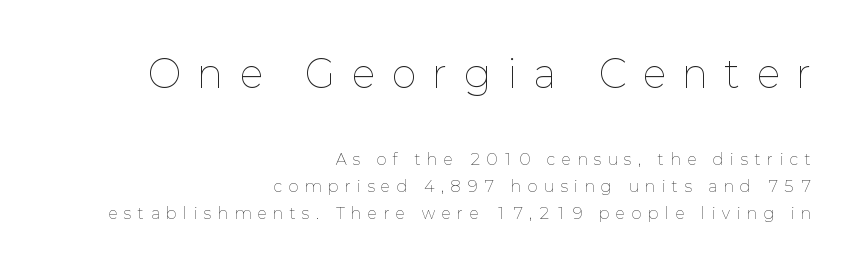
{"italic": "no", "bold": "no", "weight": "thin", "width": "normal", "stroke_contrast": "low", "x_height": "medium", "monospaced": "no", "underline": "no", "align": "right", "line_spacing_ratio": 1.82, "letter_spacing": "wide", "letter_spacing_em": 0.45, "larger_block": "first", "size_ratio": 2.53, "glyph_px": 38}
